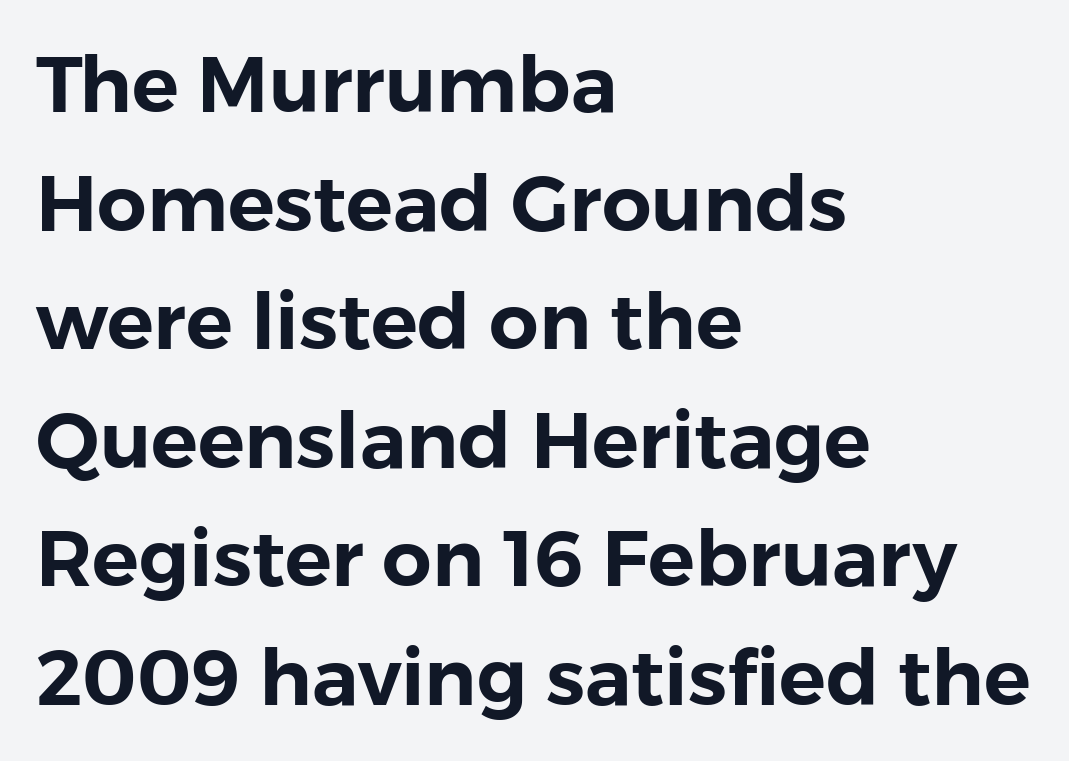
The vertical gap from one line to the next is medium. Caption: standard tracking, unaltered. Here the designer chose a conventional face with non-uniform glyph widths. Upright lettering throughout. This is sans-serif lettering, the kind often seen on screens and signage.
